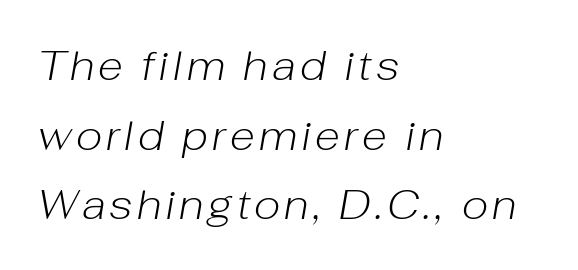
Is this a fixed-width face? No — the glyphs have proportional, varying widths. The passage shown leans; its letterforms are oblique. Vertical stems look standard width or narrower in stroke. A student would call this left alignment; a typographer would say flush left, rag right.
